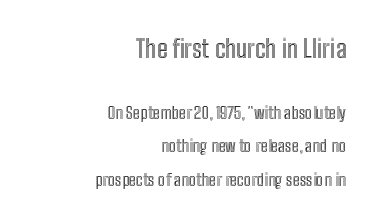
The image shows 25 px text type, upright; set right-aligned, loose line spacing (1.96x), normal letter spacing, not underlined; the first (top) block is 1.47x larger.
